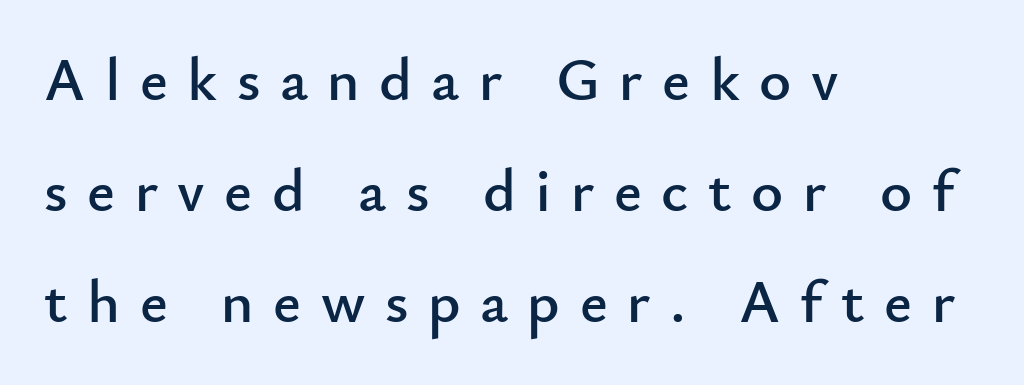
The typography opts for an upright posture over an oblique one. The compositor pushed each line to the left boundary. Letters rest on an invisible, unmarked baseline. The passage shown has open, widely tracked lettering throughout. These lines are rendered in a variable-pitch font. Each letter's strokes conclude bluntly, with no projecting serifs.
